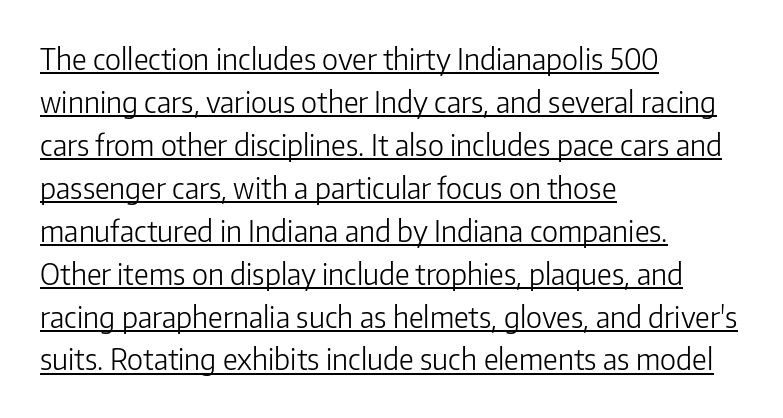
Q: Is the text bold? A: No.
Q: Is the text italic (slanted)? A: No, it is upright.
Q: Is the typeface a serif or a sans-serif typeface? A: Sans-serif.
Q: Is the text underlined? A: Yes.
Q: How is the paragraph aligned? A: Left-aligned.
Q: Is the spacing between letters normal or unusually wide? A: Normal.
Q: Is the spacing between lines tight, normal or loose? A: Normal.
Q: Width (condensed, normal, or wide)? A: Normal.
Q: Stroke contrast? A: Low.
Q: x-height? A: Medium.
Q: Monospaced? A: No.
